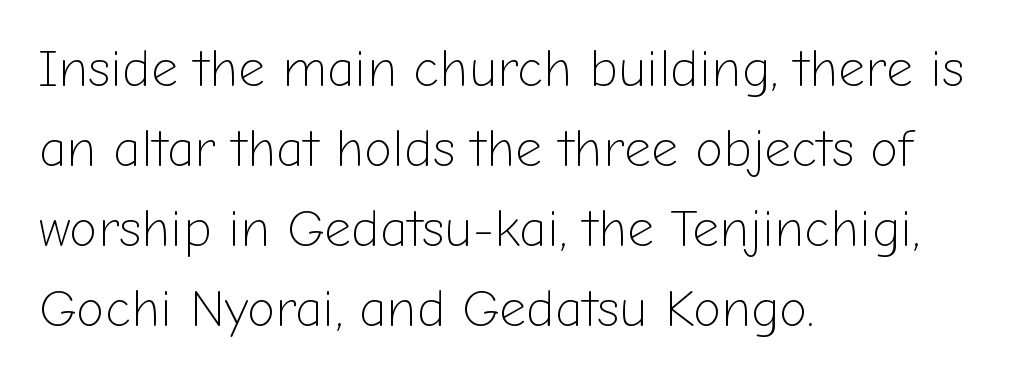
A typesetter would call this leading conventional body-copy spacing. Observe the ordinary spacing: letters are neighbours, not strangers. A typesetter would label this face a sans. Each line starts at the same left margin while the right side varies. The rendering uses natural spacing where letterforms have individual widths. The zone under the glyphs is completely vacant.
